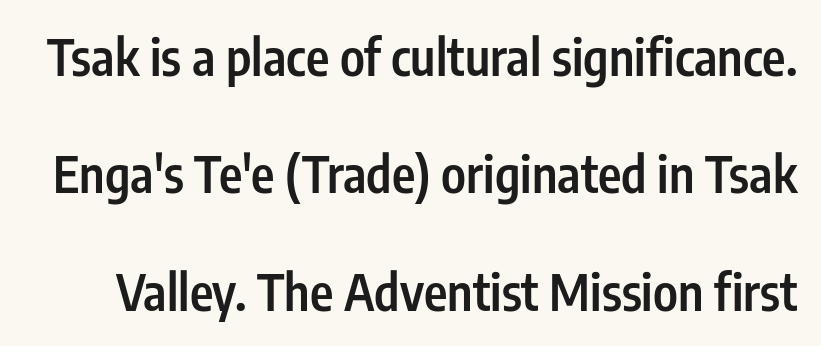
The image shows 50 px semibold, condensed sans-serif type, upright; set loose line spacing (2.35x), normal letter spacing, not underlined; low stroke contrast and a medium x-height.
